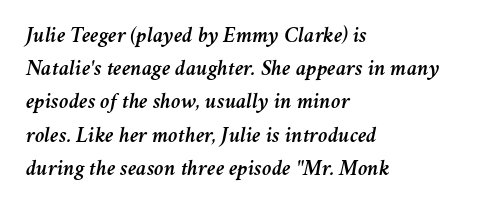
If you drew a ruler down the left edge, every line would touch it. Normally led — the rows are evenly, conventionally spaced. The passage shown has conventional tracking throughout. Honestly, there is no underline to notice here at all. Designer's note — italics engaged.
